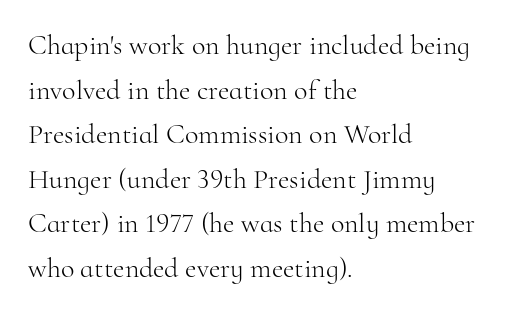
{"serif": "yes", "italic": "no", "bold": "no", "weight": "light", "width": "normal", "stroke_contrast": "high", "x_height": "small", "monospaced": "no", "underline": "no", "align": "left", "line_spacing": "normal", "line_spacing_ratio": 1.59, "letter_spacing": "normal", "letter_spacing_em": 0.0, "glyph_px": 28}
